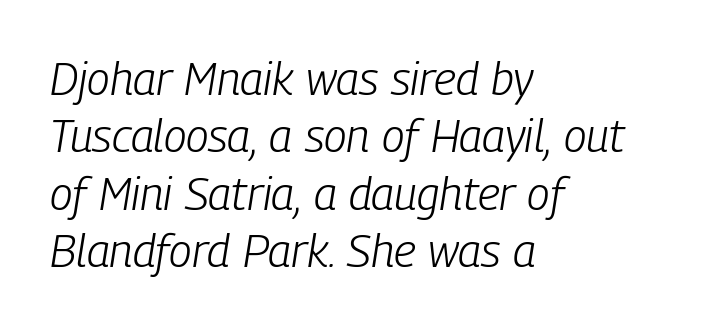
Is the type slanted? Yes — the strokes lean at a clear angle. The rendering uses natural spacing where letterforms have individual widths. Words appear dense and cohesive because spacing is normal. The font is comparable to plain body text, perhaps lighter.
